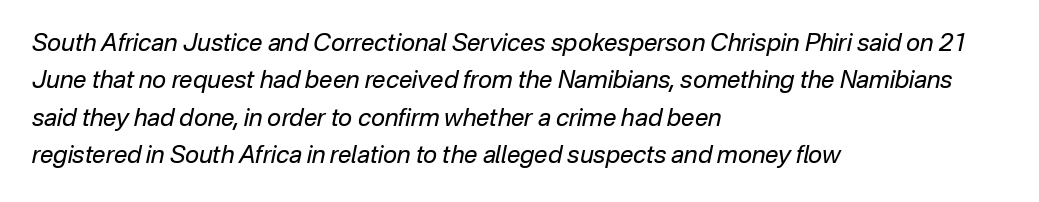
The image shows 24 px text type, italic (leaning right); set left-aligned, normal line spacing (1.56x), normal letter spacing, not underlined.
